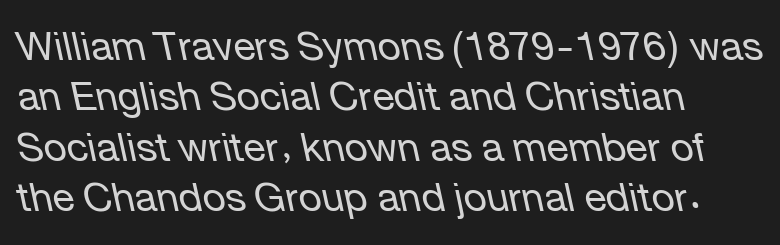
Observe the lean: these are italic letterforms. The face looks like a standard text weight, possibly lighter. Regular leading. Unmarked baselines from the first word to the last. The rendering uses natural spacing where letterforms have individual widths.
